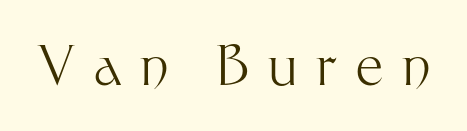
The image shows 55 px light sans-serif type, upright; set unusually wide letter spacing (+0.34 em), not underlined; medium stroke contrast and a medium x-height.
